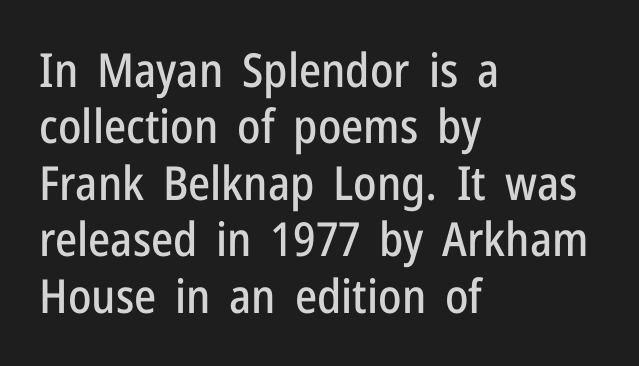
The image shows 47 px condensed sans-serif type, upright; set left-aligned, line spacing 1.2x, normal letter spacing, not underlined; low stroke contrast and a medium x-height.
